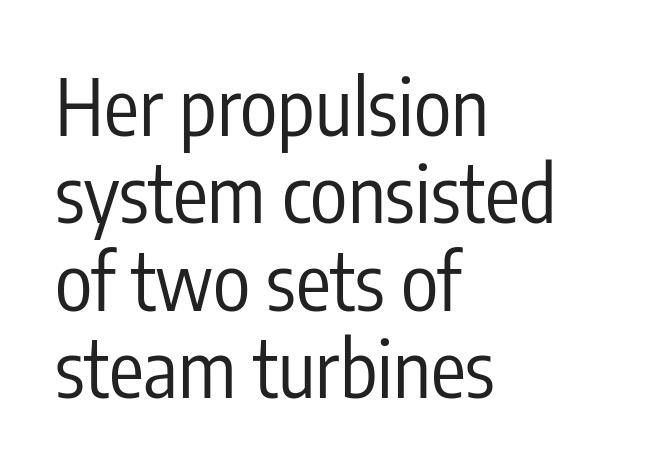
{"serif": "no", "italic": "no", "bold": "no", "weight": "regular", "width": "condensed", "stroke_contrast": "low", "x_height": "medium", "monospaced": "no", "underline": "no", "align": "left", "line_spacing": "tight", "line_spacing_ratio": 1.12, "letter_spacing": "normal", "letter_spacing_em": 0.0, "glyph_px": 78}
